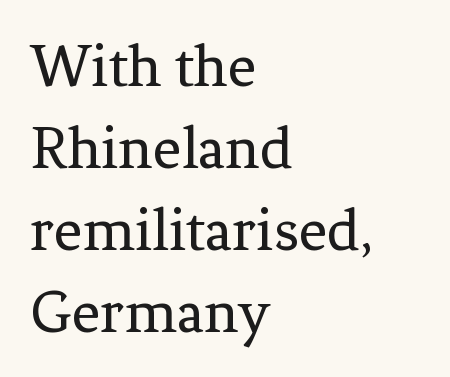
The rendering uses natural spacing where letterforms have individual widths. Standard letterfit; no display-style spreading of the glyphs. Rows of type keep a routine distance in the vertical direction. The typography opts for an upright posture over an oblique one.
